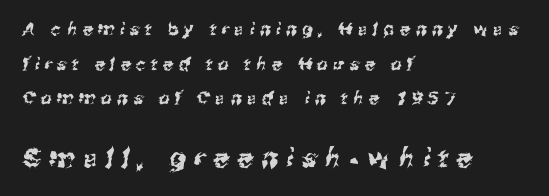
The space directly below the letters is spotless. The passage shown stacks its lines with a broad gap. The letterforms stand isolated, each surrounded by extra space. Compare the two chunks: the lower has the greater cap height. One-word summary of the alignment: left.
